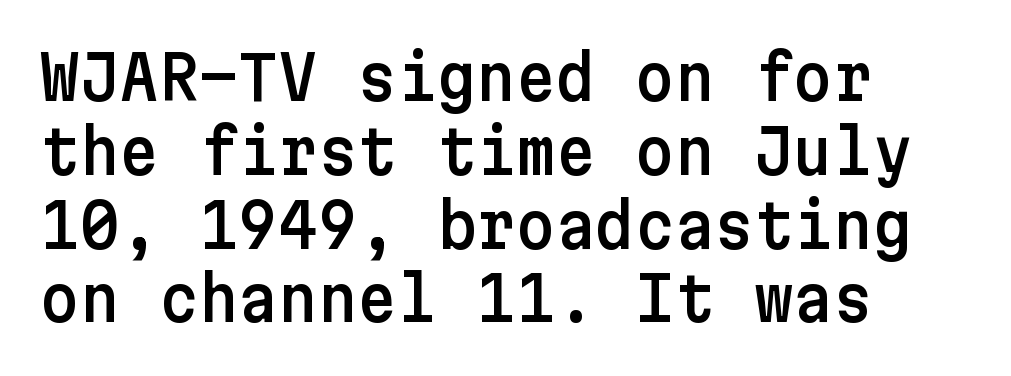
Q: Is the text italic (slanted)? A: No, it is upright.
Q: Is the typeface a serif or a sans-serif typeface? A: Sans-serif.
Q: Is the text underlined? A: No.
Q: How is the paragraph aligned? A: Left-aligned.
Q: Is the spacing between letters normal or unusually wide? A: Normal.
Q: Width (condensed, normal, or wide)? A: Normal.
Q: Stroke contrast? A: Low.
Q: x-height? A: Medium.
